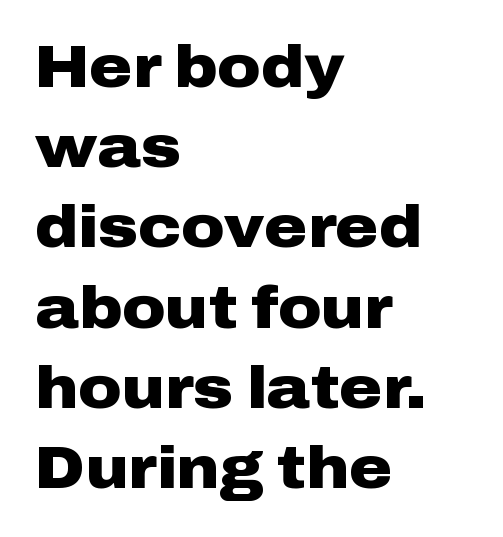
Q: Is the text bold? A: Yes.
Q: Is the text italic (slanted)? A: No, it is upright.
Q: Is the typeface a serif or a sans-serif typeface? A: Sans-serif.
Q: Is the text underlined? A: No.
Q: How is the paragraph aligned? A: Left-aligned.
Q: Is the spacing between letters normal or unusually wide? A: Normal.
Q: Is the spacing between lines tight, normal or loose? A: Normal.
Q: Width (condensed, normal, or wide)? A: Wide.
Q: Stroke contrast? A: Low.
Q: x-height? A: Medium.
Q: Monospaced? A: No.
